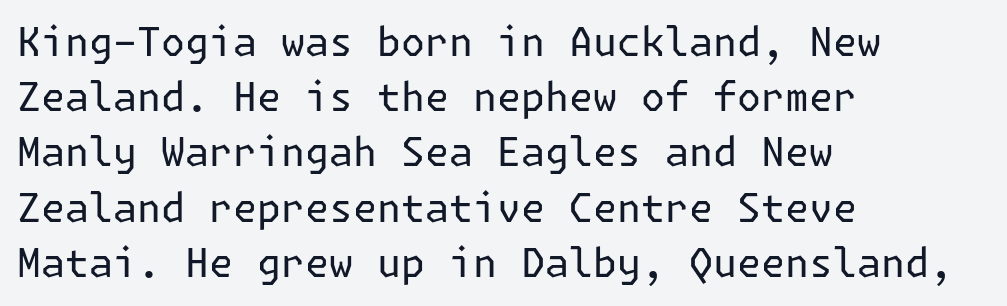
The lines are quadded left. The lettering stays uniformly vertical, giving the passage a roman look. Each word holds together tightly as a unit, with standard inter-letter gaps. Unbolded letterforms with no extra heft. What kind of face is this? One without serifs — a sans. Anything drawn beneath the words? Only blank space.
